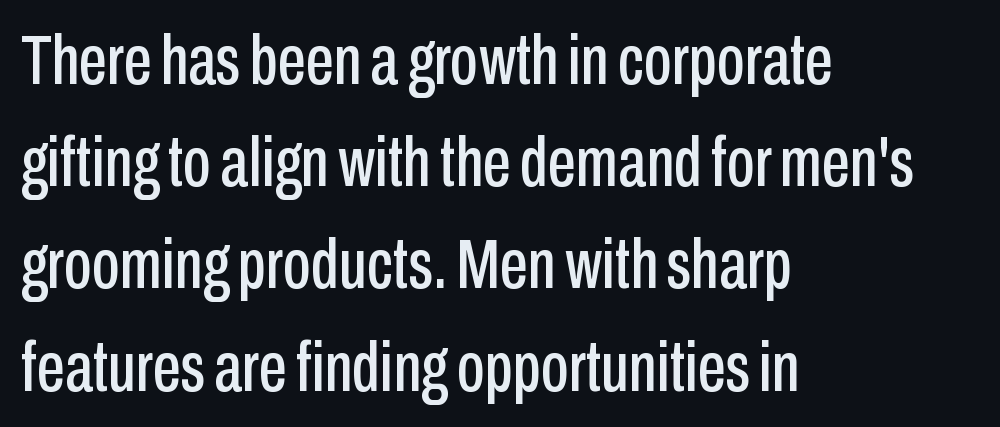
Q: Is the text italic (slanted)? A: No, it is upright.
Q: Is the typeface a serif or a sans-serif typeface? A: Sans-serif.
Q: Is the text underlined? A: No.
Q: How is the paragraph aligned? A: Left-aligned.
Q: Is the spacing between letters normal or unusually wide? A: Normal.
Q: Is the spacing between lines tight, normal or loose? A: Normal.
Q: Width (condensed, normal, or wide)? A: Condensed.
Q: Stroke contrast? A: Low.
Q: x-height? A: Medium.
Q: Monospaced? A: No.
